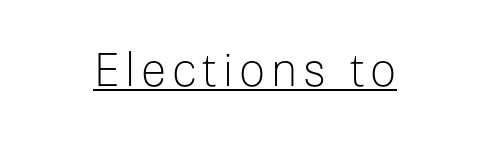
Q: Is the text bold? A: No.
Q: Is the text italic (slanted)? A: No, it is upright.
Q: Is the typeface a serif or a sans-serif typeface? A: Sans-serif.
Q: Is the text underlined? A: Yes.
Q: Width (condensed, normal, or wide)? A: Normal.
Q: Stroke contrast? A: Low.
Q: x-height? A: Medium.
Q: Monospaced? A: No.
